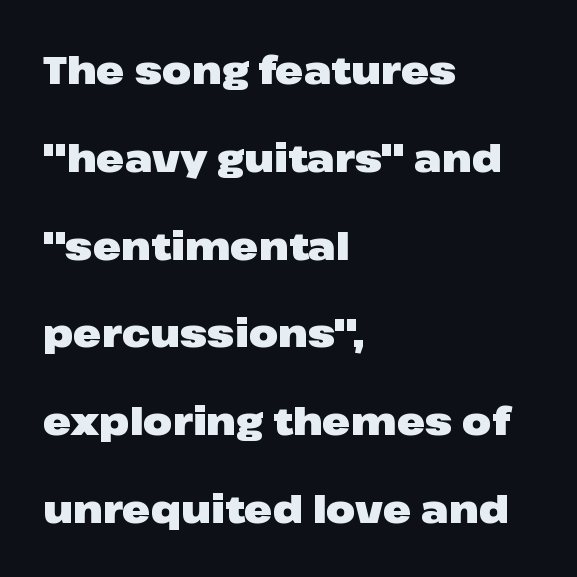
The image shows 38 px heavy, wide sans-serif type, upright; set left-aligned, loose line spacing (2.31x), normal letter spacing, not underlined; low stroke contrast and a medium x-height.
